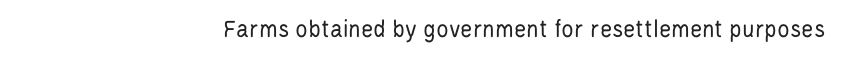
Is there any slant? The stems are plumb. Is this a heavy cut? Hardly; it is regular or lighter. Check under the words: just untouched page. Letter spacing: default. Does the copy run flush right? Yes — the right margin is perfectly even.
